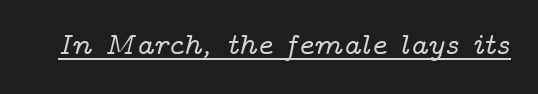
{"serif": "yes", "italic": "yes", "lean": "right", "slant_degrees": 14, "width": "wide", "stroke_contrast": "low", "x_height": "medium", "monospaced": "no", "underline": "yes", "letter_spacing": "normal", "letter_spacing_em": 0.0, "glyph_px": 30}
